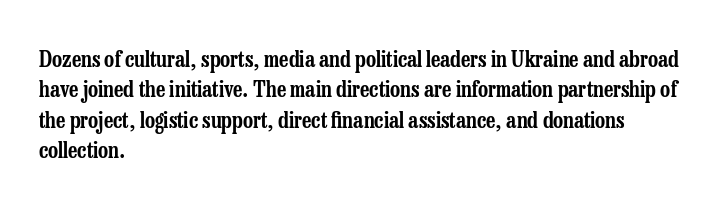
Descenders are the only things crossing below the line. The paragraph has a hard left edge and a soft right edge. Nothing unusual about the tracking: characters are spaced as the font intends. Vertically, the passage feels balanced, rows spaced as you'd expect. If you drew a line through each stem, it would be perfectly vertical.
